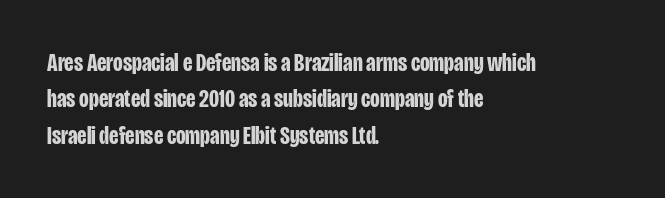
The letters are bold, with thick, heavy strokes. If you measured baseline to baseline, you'd find a middling distance. Posture: straight, roman, zero tilt. No word sits above an underline.
